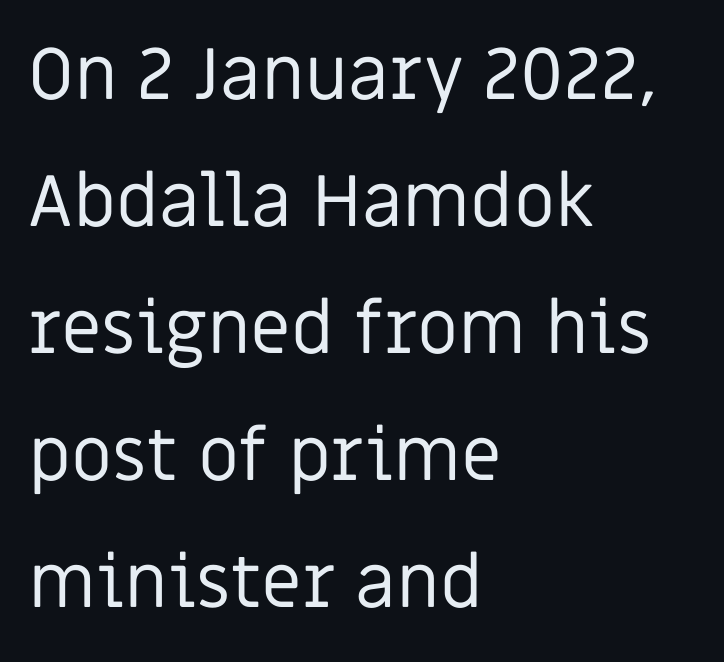
The image shows 73 px regular-weight sans-serif type, upright; set left-aligned, line spacing 1.74x, normal letter spacing, not underlined; low stroke contrast and a large x-height.
